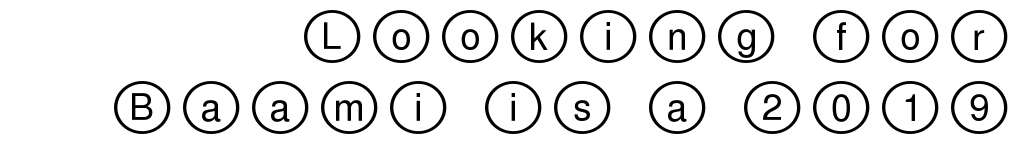
Q: Is the text italic (slanted)? A: No, it is upright.
Q: Is the text underlined? A: No.
Q: How is the paragraph aligned? A: Right-aligned.
Q: Is the spacing between letters normal or unusually wide? A: Unusually wide.
Q: Is the spacing between lines tight, normal or loose? A: Loose.
Q: Width (condensed, normal, or wide)? A: Wide.
Q: x-height? A: Large.
